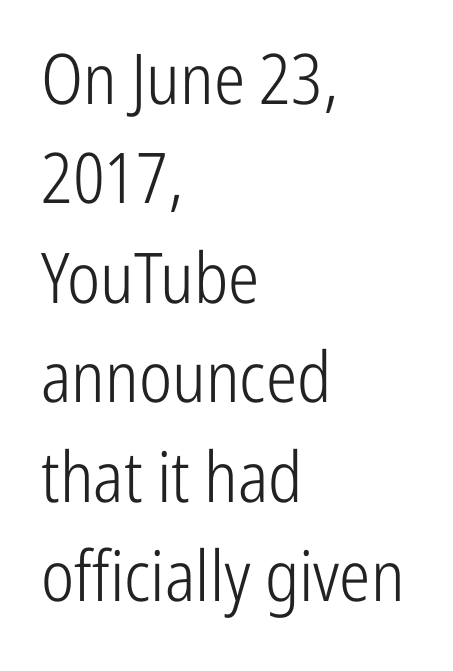
Q: Is the text bold? A: No.
Q: Is the text italic (slanted)? A: No, it is upright.
Q: Is the typeface a serif or a sans-serif typeface? A: Sans-serif.
Q: Is the text underlined? A: No.
Q: How is the paragraph aligned? A: Left-aligned.
Q: Is the spacing between letters normal or unusually wide? A: Normal.
Q: Is the spacing between lines tight, normal or loose? A: Normal.
Q: Width (condensed, normal, or wide)? A: Condensed.
Q: Stroke contrast? A: Low.
Q: x-height? A: Medium.
Q: Monospaced? A: No.
